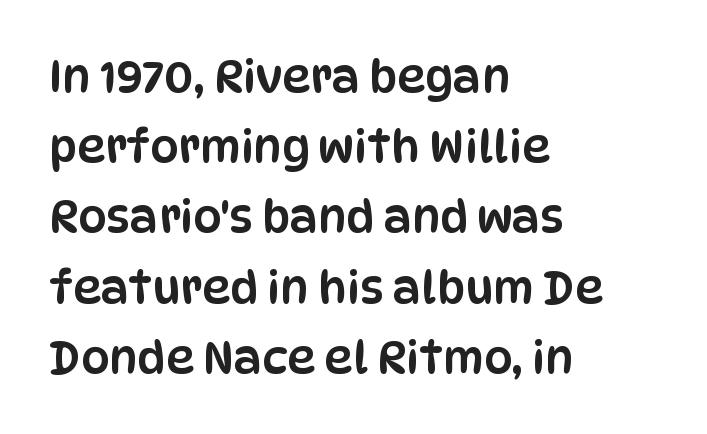
The image shows 45 px condensed sans-serif type, upright; set left-aligned, normal line spacing (1.56x), normal letter spacing, not underlined; low stroke contrast and a large x-height.
